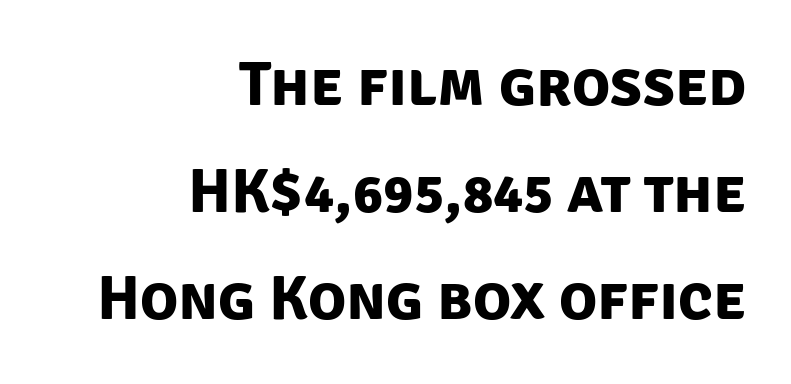
Q: Is the text bold? A: Yes.
Q: Is the typeface a serif or a sans-serif typeface? A: Sans-serif.
Q: Is the text underlined? A: No.
Q: How is the paragraph aligned? A: Right-aligned.
Q: Is the spacing between letters normal or unusually wide? A: Normal.
Q: Is the spacing between lines tight, normal or loose? A: Normal.
Q: Width (condensed, normal, or wide)? A: Normal.
Q: Stroke contrast? A: Low.
Q: x-height? A: Large.
Q: Monospaced? A: No.
